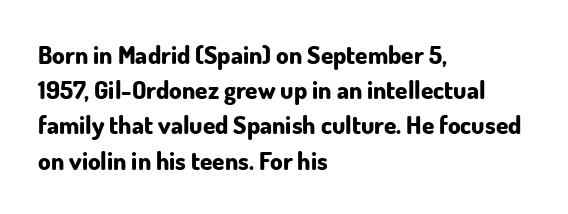
Here the glyphs are tracked normally, forming tight word shapes. Posture: upright roman. Plain, unruled lines of type. Leading matches the norm, producing a regular column.
